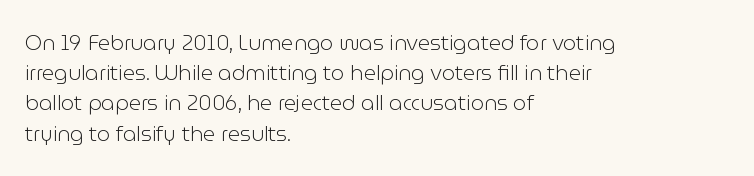
{"italic": "no", "bold": "no", "underline": "no", "align": "left", "line_spacing": "normal", "line_spacing_ratio": 1.44, "letter_spacing": "normal", "letter_spacing_em": 0.0, "glyph_px": 21}
